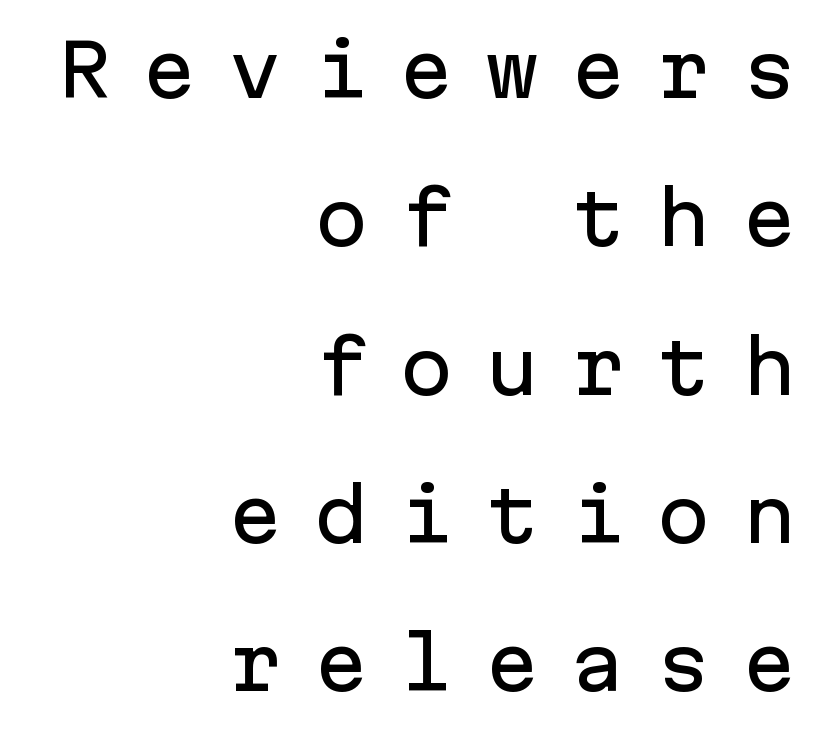
Q: Is the text italic (slanted)? A: No, it is upright.
Q: Is the typeface a serif or a sans-serif typeface? A: Sans-serif.
Q: Is the text underlined? A: No.
Q: How is the paragraph aligned? A: Right-aligned.
Q: Is the spacing between letters normal or unusually wide? A: Unusually wide.
Q: Is the spacing between lines tight, normal or loose? A: Loose.
Q: Width (condensed, normal, or wide)? A: Normal.
Q: Stroke contrast? A: Low.
Q: x-height? A: Medium.
Q: Monospaced? A: Yes.
